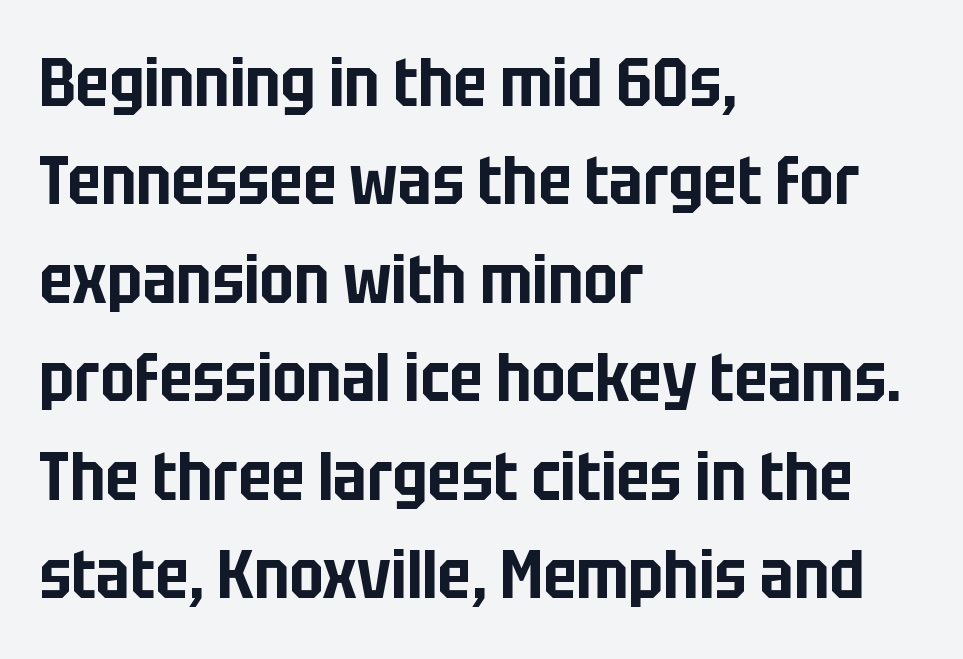
{"serif": "no", "italic": "no", "width": "condensed", "stroke_contrast": "low", "x_height": "large", "monospaced": "no", "underline": "no", "align": "left", "line_spacing": "normal", "line_spacing_ratio": 1.47, "letter_spacing": "normal", "letter_spacing_em": 0.0, "glyph_px": 67}
